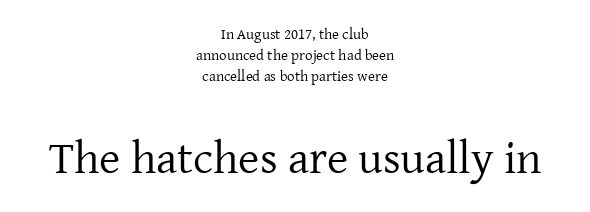
Q: Is the text bold? A: No.
Q: Is the text italic (slanted)? A: No, it is upright.
Q: Is the typeface a serif or a sans-serif typeface? A: Serif.
Q: Is the text underlined? A: No.
Q: How is the paragraph aligned? A: Centered.
Q: Is the spacing between letters normal or unusually wide? A: Normal.
Q: Is the spacing between lines tight, normal or loose? A: Normal.
Q: Which block of text is set in a larger size, the first (top) or the second (bottom)? A: The second (bottom) one.
Q: Width (condensed, normal, or wide)? A: Normal.
Q: Stroke contrast? A: Low.
Q: x-height? A: Medium.
Q: Monospaced? A: No.
